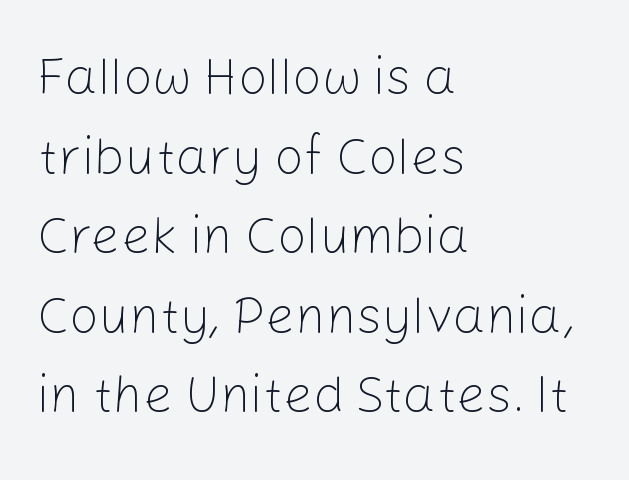
One glance says typical: line gaps are just what's usual. Where is the straight margin? On the left. The letterforms sit at book weight or below. Tall strokes in this sample are plumb rather than angled. Honestly, there is no underline to notice here at all. Typographically, this falls in the sans-serif category.
